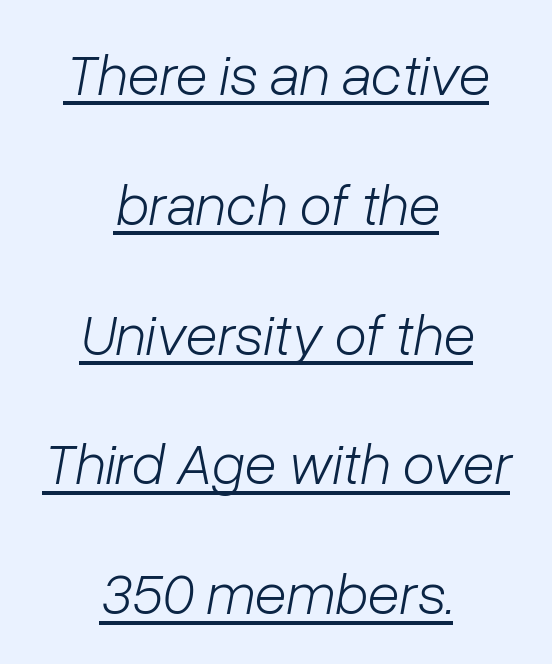
The image shows 59 px light type, italic (leaning right); set centered, loose line spacing (2.2x), normal letter spacing, underlined; low stroke contrast and a medium x-height.
